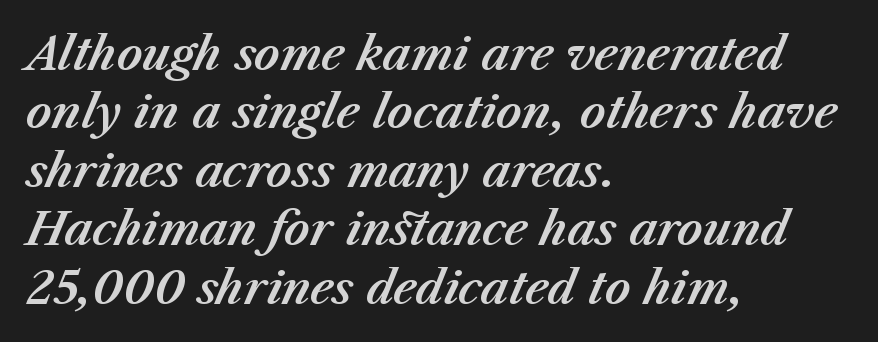
Q: Is the text italic (slanted)? A: Yes, it leans right by about 23 degrees.
Q: Is the text underlined? A: No.
Q: How is the paragraph aligned? A: Left-aligned.
Q: Is the spacing between letters normal or unusually wide? A: Normal.
Q: Is the spacing between lines tight, normal or loose? A: Normal.
Q: Width (condensed, normal, or wide)? A: Normal.
Q: Stroke contrast? A: Medium.
Q: x-height? A: Medium.
Q: Monospaced? A: No.
